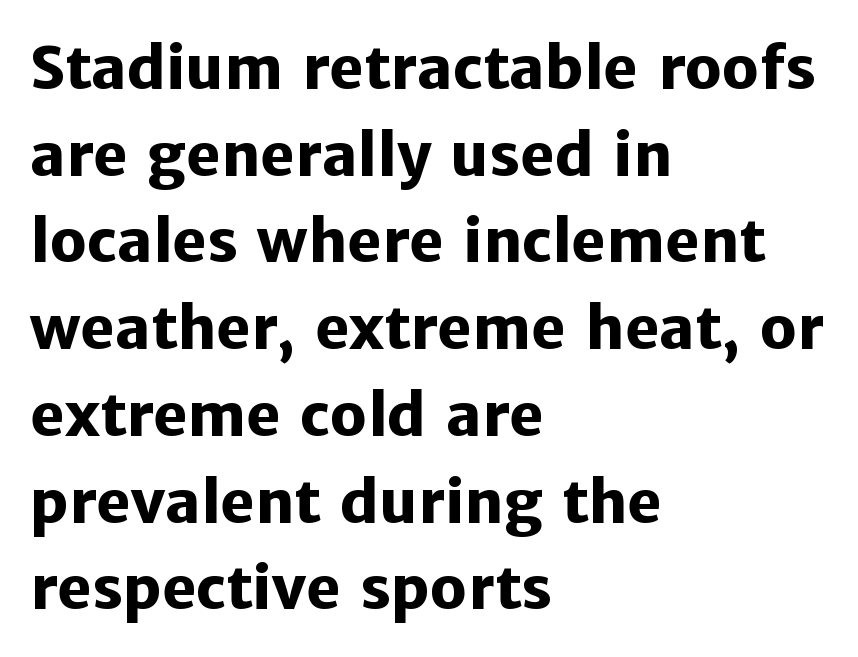
The image shows 59 px heavy sans-serif type, upright; set left-aligned, normal line spacing (1.47x), normal letter spacing, not underlined; low stroke contrast and a medium x-height.
